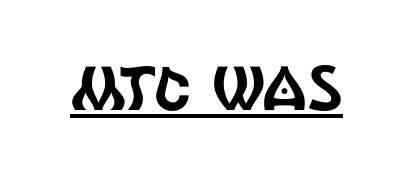
Compared with undecorated copy, this sample adds a rule below the words. Caption: standard tracking, unaltered. Designer's note — italics off, roman on. Spacing verdict: proportional, widths tailored to each character. Check where the strokes stop: nothing finishes them off — pure sans.
